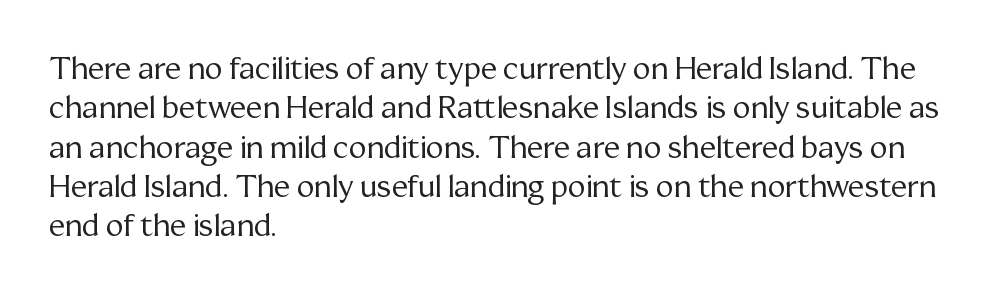
{"serif": "yes", "italic": "no", "bold": "no", "weight": "regular", "width": "normal", "stroke_contrast": "medium", "x_height": "medium", "monospaced": "no", "underline": "no", "align": "left", "line_spacing": "normal", "line_spacing_ratio": 1.31, "letter_spacing": "normal", "letter_spacing_em": 0.0, "glyph_px": 30}
